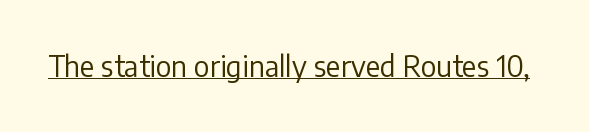
{"serif": "no", "italic": "no", "bold": "no", "weight": "regular", "width": "normal", "stroke_contrast": "low", "x_height": "medium", "monospaced": "no", "underline": "yes", "letter_spacing": "normal", "letter_spacing_em": 0.0, "glyph_px": 28}
